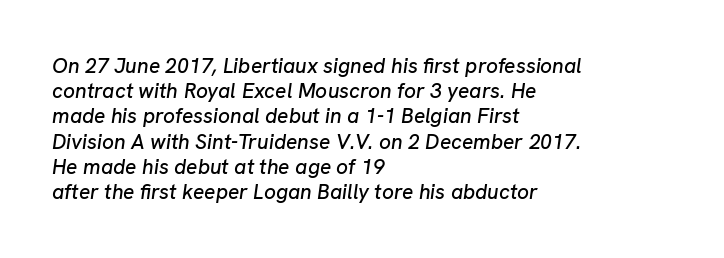
{"italic": "yes", "lean": "right", "slant_degrees": 8, "underline": "no", "align": "left", "line_spacing_ratio": 1.2, "letter_spacing": "normal", "letter_spacing_em": 0.0, "glyph_px": 21}
